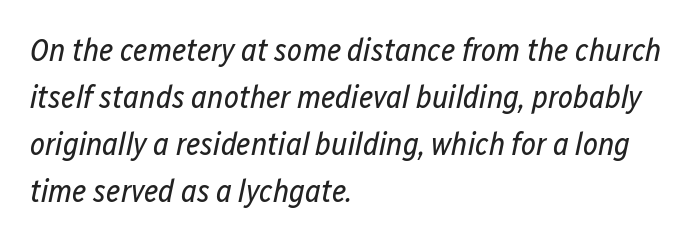
The letters advance in unequal steps, a hallmark of proportional type. Here the glyphs are tracked normally, forming tight word shapes. Horizontal bands of white between lines are of average thickness. These lines are set flush left with a ragged right edge. The space directly below the letters is spotless. Compared with ordinary roman type, these characters are visibly tilted.
